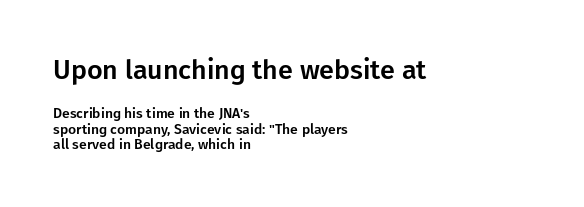
{"italic": "no", "underline": "no", "align": "left", "line_spacing": "tight", "line_spacing_ratio": 1.1, "letter_spacing": "normal", "letter_spacing_em": 0.0, "larger_block": "first", "size_ratio": 1.93, "glyph_px": 27}
